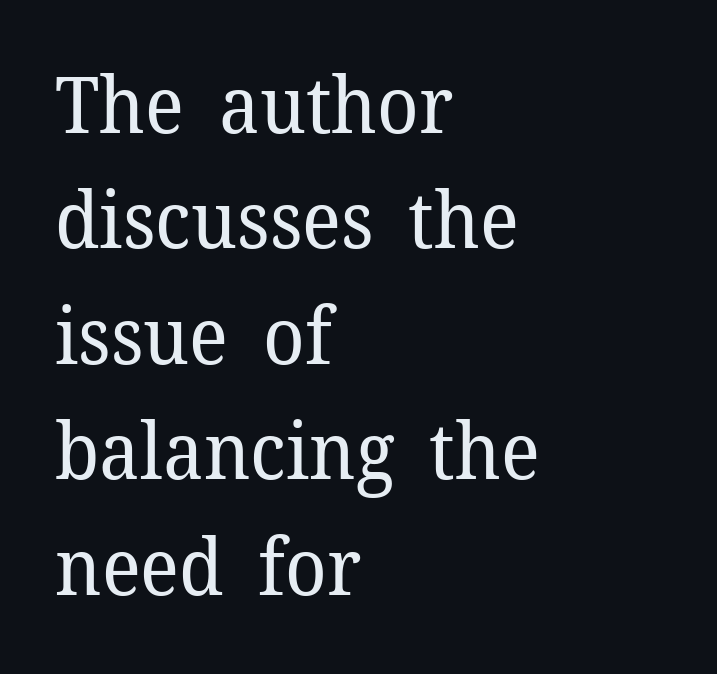
{"serif": "yes", "italic": "no", "bold": "no", "weight": "regular", "width": "normal", "stroke_contrast": "low", "x_height": "medium", "monospaced": "no", "underline": "no", "align": "left", "line_spacing": "normal", "line_spacing_ratio": 1.48, "letter_spacing": "normal", "letter_spacing_em": 0.0, "glyph_px": 78}
